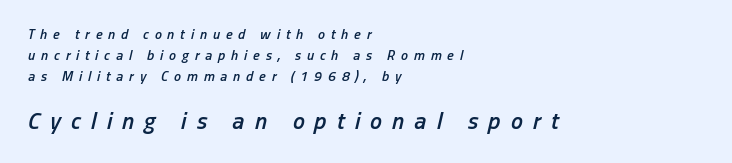
The image shows 24 px text type, italic (leaning right); set left-aligned, normal line spacing (1.51x), unusually wide letter spacing (+0.42 em), not underlined; the second (bottom) block is 1.71x larger.
